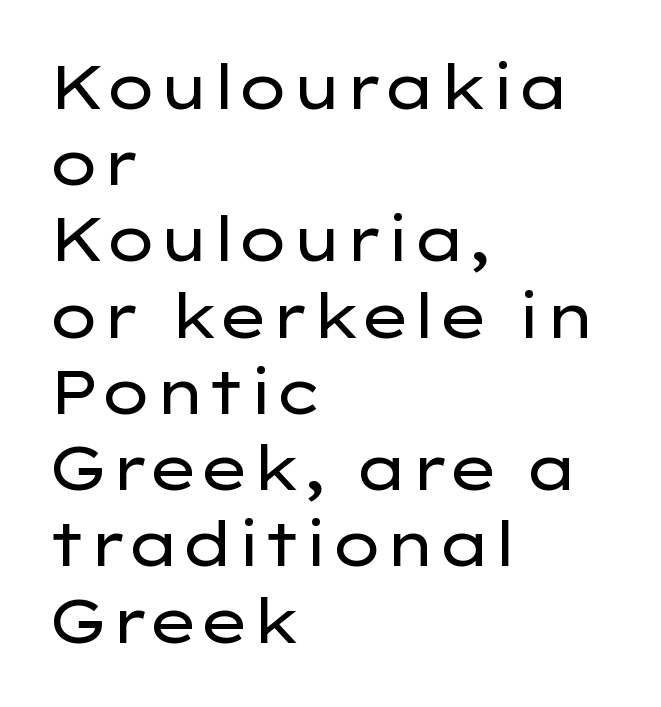
Q: Is the text bold? A: No.
Q: Is the text italic (slanted)? A: No, it is upright.
Q: Is the typeface a serif or a sans-serif typeface? A: Sans-serif.
Q: Is the text underlined? A: No.
Q: How is the paragraph aligned? A: Left-aligned.
Q: Is the spacing between letters normal or unusually wide? A: Normal.
Q: Is the spacing between lines tight, normal or loose? A: Normal.
Q: Width (condensed, normal, or wide)? A: Wide.
Q: Stroke contrast? A: Low.
Q: x-height? A: Medium.
Q: Monospaced? A: No.
